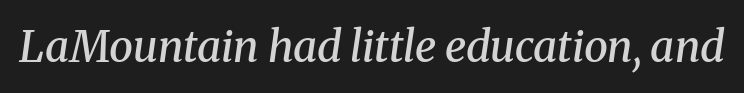
{"serif": "yes", "italic": "yes", "lean": "right", "slant_degrees": 8, "bold": "semi", "weight": "semibold", "width": "normal", "stroke_contrast": "medium", "x_height": "medium", "monospaced": "no", "underline": "no", "letter_spacing": "normal", "letter_spacing_em": 0.0, "glyph_px": 43}
